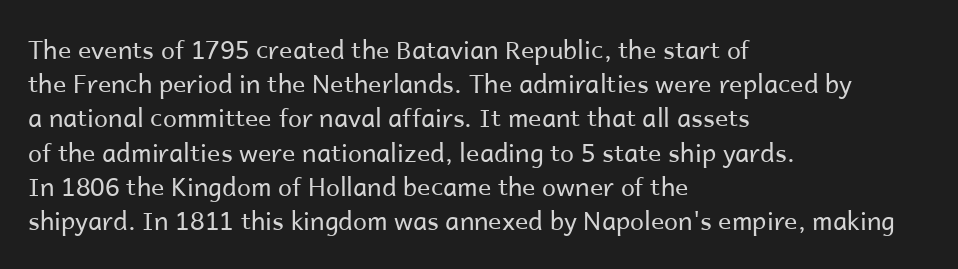
The image shows 25 px text type, upright; set left-aligned, normal line spacing (1.37x), normal letter spacing, not underlined.
